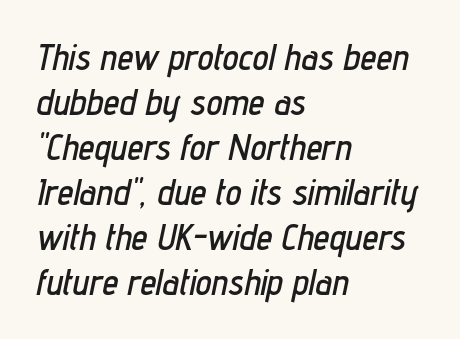
In terms of posture, this sample is oblique. The setting favours the left margin, as ordinary paragraphs usually do. Proportional: the letters do not fall into vertical columns. The line-height multiplier appears to be the usual default. The baseline area is clear.
